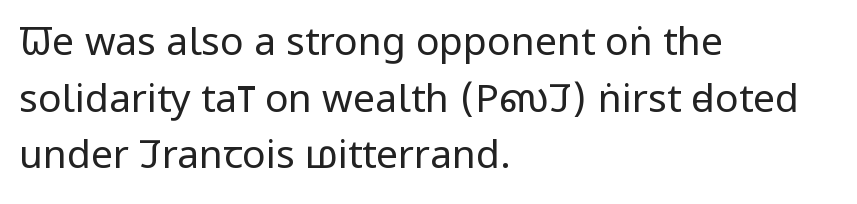
The image shows 39 px regular-weight, condensed sans-serif type, upright; set left-aligned, normal line spacing (1.45x), normal letter spacing, not underlined; low stroke contrast and a large x-height.
